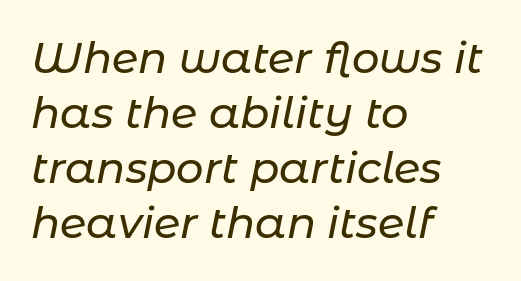
{"italic": "yes", "lean": "right", "slant_degrees": 11, "width": "normal", "stroke_contrast": "low", "x_height": "medium", "monospaced": "no", "underline": "no", "align": "left", "line_spacing": "normal", "line_spacing_ratio": 1.28, "letter_spacing": "normal", "letter_spacing_em": 0.0, "glyph_px": 43}
